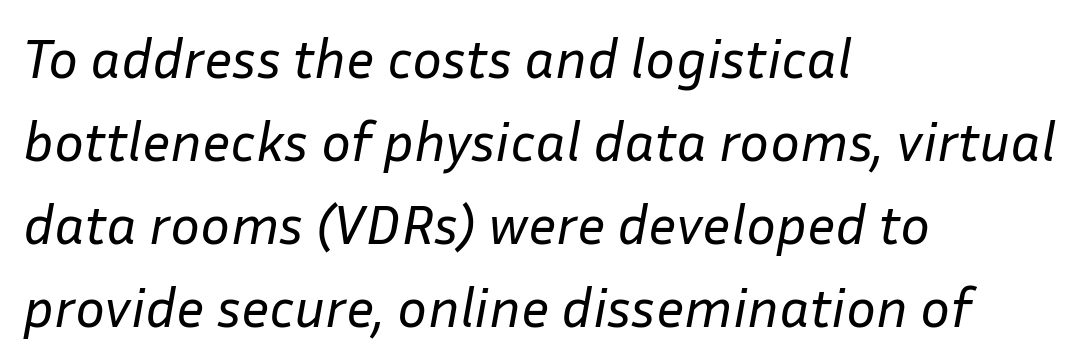
The image shows 56 px regular-weight type, italic (leaning right); set left-aligned, normal line spacing (1.48x), normal letter spacing, not underlined; low stroke contrast and a medium x-height.
